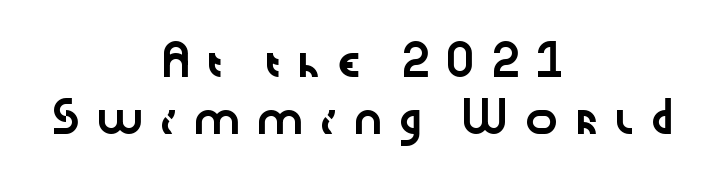
{"serif": "no", "italic": "no", "width": "wide", "stroke_contrast": "low", "x_height": "medium", "monospaced": "no", "underline": "no", "align": "center", "line_spacing": "loose", "line_spacing_ratio": 2.05, "letter_spacing": "wide", "letter_spacing_em": 0.45, "glyph_px": 28}
